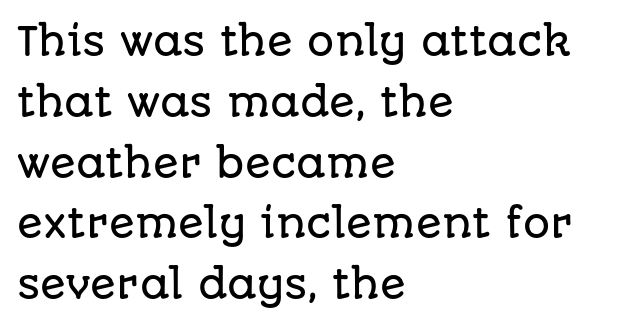
The image shows 38 px sans-serif type, upright; set left-aligned, normal line spacing (1.6x), normal letter spacing, not underlined; low stroke contrast and a large x-height.
